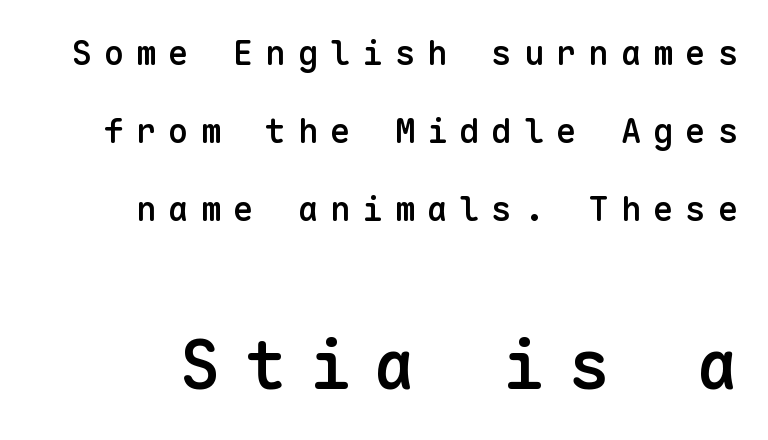
Classification — sans serif. The typesetting leans somewhat heavy: a semibold. Someone cranked the tracking dial way up on this one. The face used here is monospaced, like something from a code editor.
